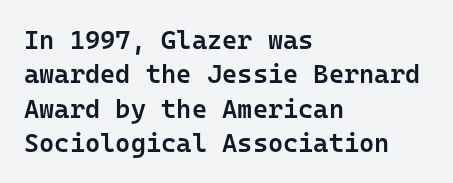
{"italic": "no", "bold": "semi", "underline": "no", "align": "left", "line_spacing": "normal", "line_spacing_ratio": 1.32, "letter_spacing": "normal", "letter_spacing_em": 0.0, "glyph_px": 26}
